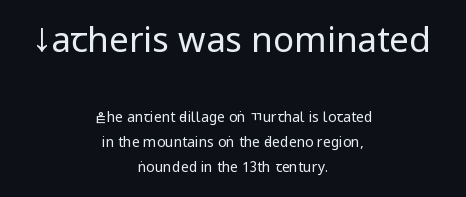
The image shows 35 px regular-weight, condensed sans-serif type, upright; set centered, line spacing 1.77x, normal letter spacing, not underlined; the first (top) block is 2.5x larger; low stroke contrast.
